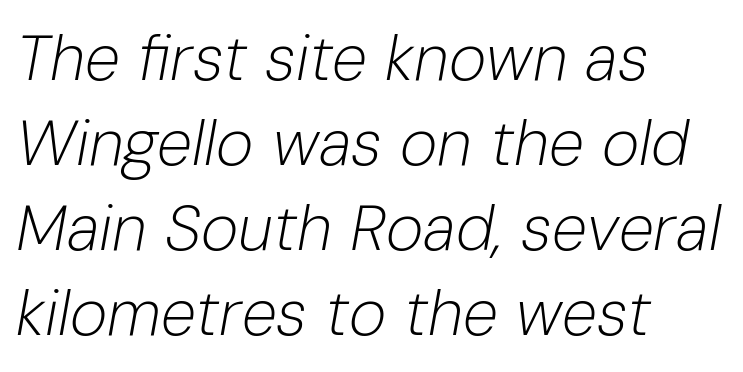
Q: Is the text bold? A: No.
Q: Is the text italic (slanted)? A: Yes, it leans right by about 10 degrees.
Q: Is the text underlined? A: No.
Q: How is the paragraph aligned? A: Left-aligned.
Q: Is the spacing between letters normal or unusually wide? A: Normal.
Q: Is the spacing between lines tight, normal or loose? A: Normal.
Q: Width (condensed, normal, or wide)? A: Normal.
Q: Stroke contrast? A: Low.
Q: x-height? A: Medium.
Q: Monospaced? A: No.
